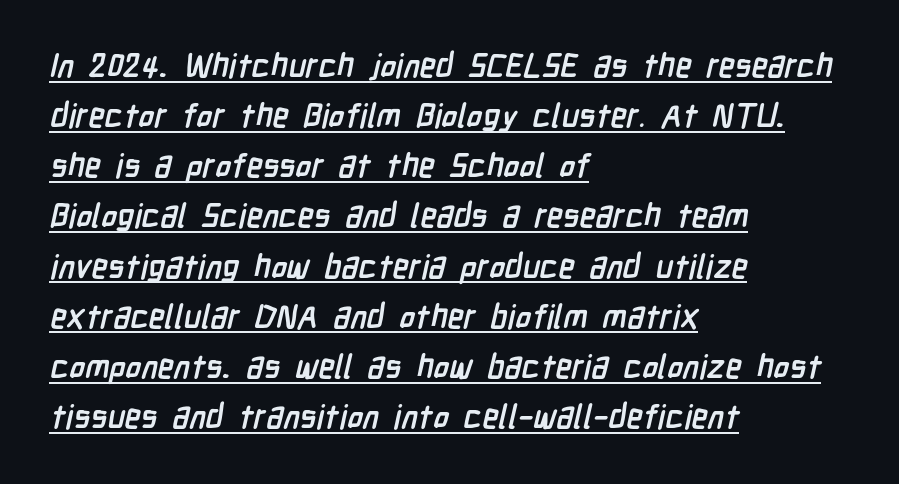
Q: Is the text bold? A: Yes.
Q: Is the typeface a serif or a sans-serif typeface? A: Sans-serif.
Q: Is the text underlined? A: Yes.
Q: How is the paragraph aligned? A: Left-aligned.
Q: Is the spacing between letters normal or unusually wide? A: Normal.
Q: Is the spacing between lines tight, normal or loose? A: Normal.
Q: Width (condensed, normal, or wide)? A: Condensed.
Q: Stroke contrast? A: Low.
Q: x-height? A: Medium.
Q: Monospaced? A: No.
